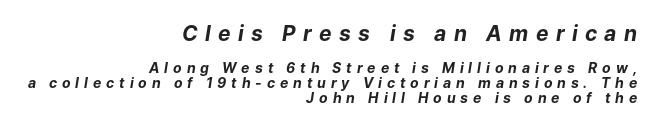
These lines were composed using italics. Between these two stacked blocks, the higher one wins on size. How would I describe the line gaps? Narrow and economical. Its strokes are broad and dark, the hallmark of bold type. Bare-footed words on every line. The text block is weighted toward the right margin, trailing off unevenly leftward.
